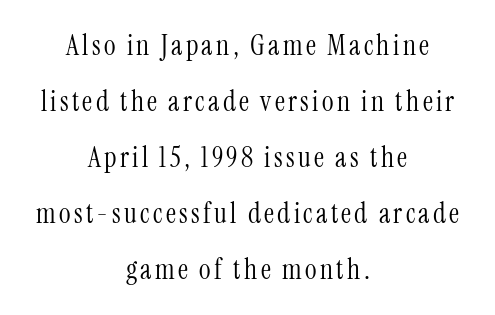
Q: Is the text bold? A: No.
Q: Is the text italic (slanted)? A: No, it is upright.
Q: Is the typeface a serif or a sans-serif typeface? A: Serif.
Q: Is the text underlined? A: No.
Q: How is the paragraph aligned? A: Centered.
Q: Is the spacing between lines tight, normal or loose? A: Loose.
Q: Width (condensed, normal, or wide)? A: Condensed.
Q: Stroke contrast? A: Medium.
Q: x-height? A: Medium.
Q: Monospaced? A: No.
